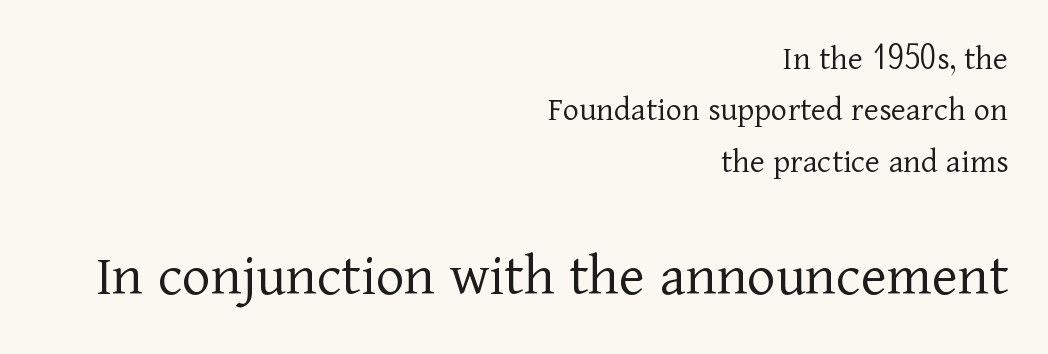
You can tell from the footed stems that serif type was used. Glyph-to-glyph distance matches everyday printed text. Notice how descenders clear the ascenders below comfortably — that's standard leading. Plain, unruled lines of type. The strokes are not fattened; the text isn't bold. If you drew a line through each stem, it would be perfectly vertical.
